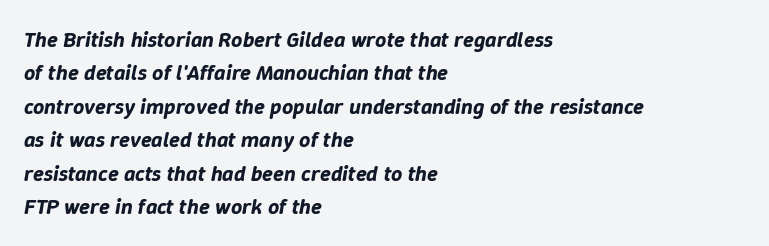
The image shows 22 px text type, italic (leaning right); set left-aligned, normal line spacing (1.52x), normal letter spacing, not underlined.
